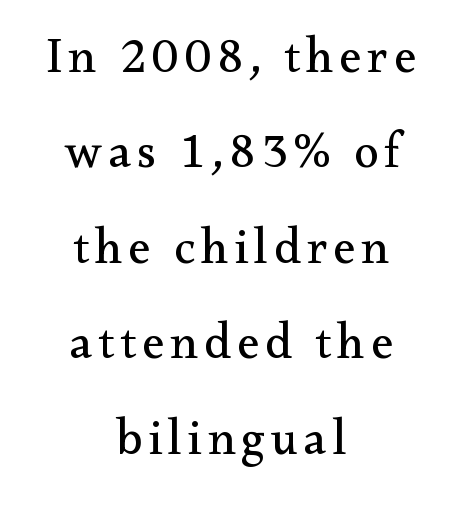
The space directly below the letters is spotless. The lettering stays uniformly vertical, giving the passage a roman look. Do the characters align in a grid? No, the font is proportional. Short and long lines alike share a common midpoint. Successive baselines arrive slowly, with a big drop between each.
